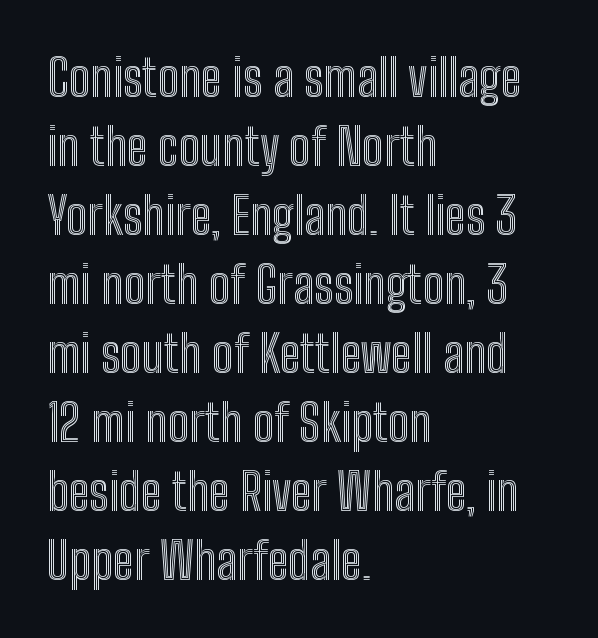
Between one letter and the next there's only the usual sliver of space. Think of a printed novel: that variable character pitch is what you see here. No word sits above an underline. The rag falls on the right side of this text block. The leading is moderate, giving the passage an even texture.
